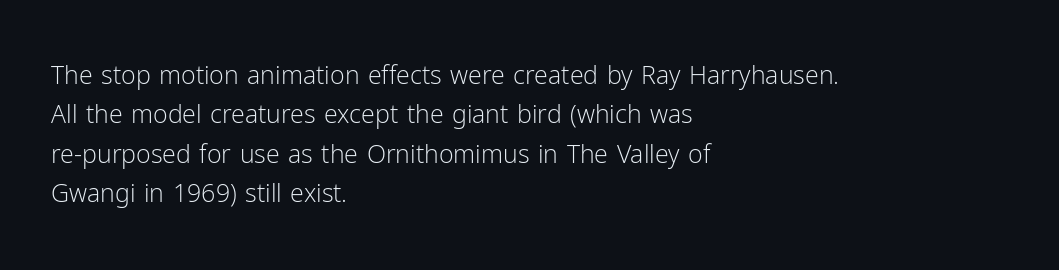
{"italic": "no", "bold": "no", "underline": "no", "align": "left", "line_spacing": "normal", "line_spacing_ratio": 1.58, "letter_spacing": "normal", "letter_spacing_em": 0.0, "glyph_px": 25}
